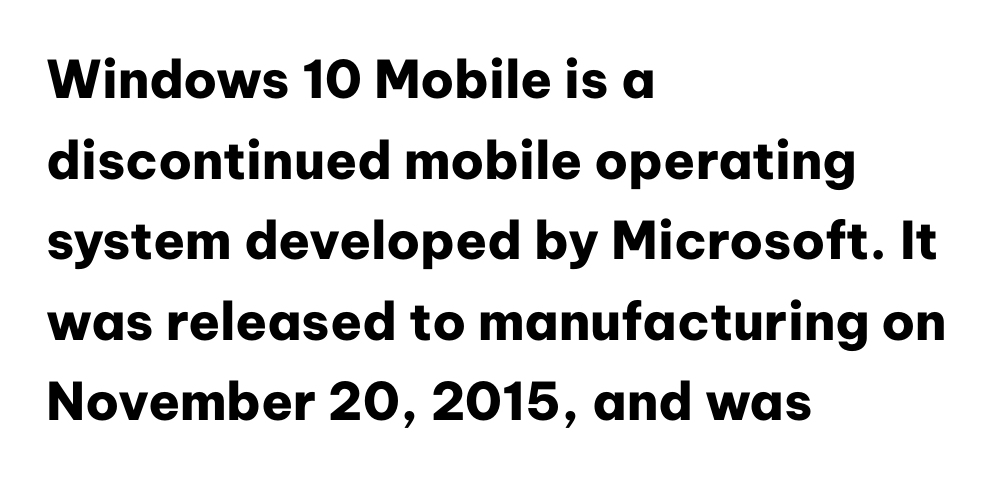
Notice how thick the strokes are: this is what a full bold looks like. The string is rendered with underlining switched off. The paragraph has a hard left edge and a soft right edge. You could call the tracking neutral — neither tight nor loose. This is the regular roman posture of the typeface.
